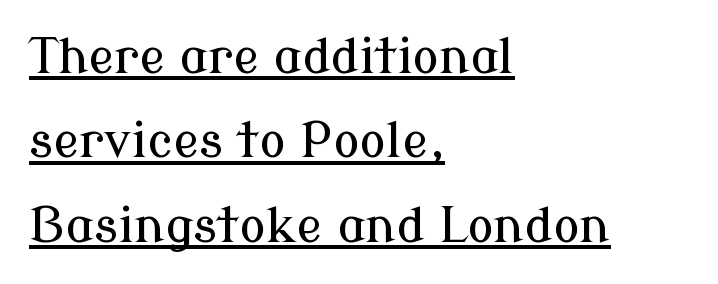
Q: Is the text italic (slanted)? A: No, it is upright.
Q: Is the typeface a serif or a sans-serif typeface? A: Serif.
Q: Is the text underlined? A: Yes.
Q: How is the paragraph aligned? A: Left-aligned.
Q: Is the spacing between letters normal or unusually wide? A: Normal.
Q: Width (condensed, normal, or wide)? A: Normal.
Q: Stroke contrast? A: Low.
Q: x-height? A: Medium.
Q: Monospaced? A: No.
